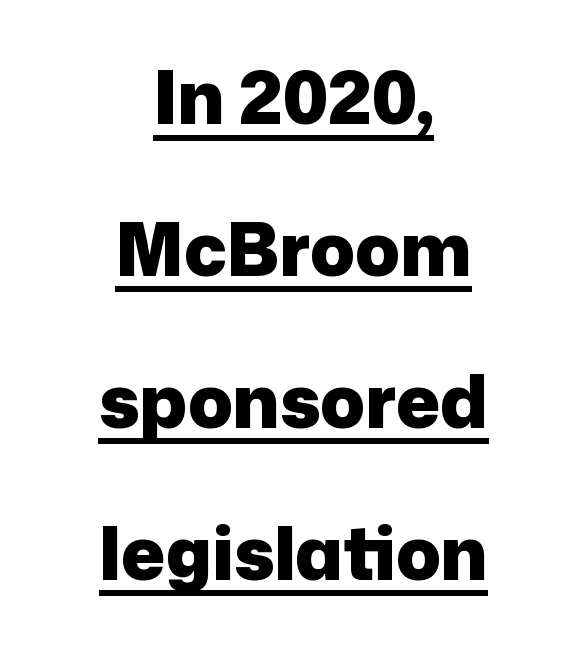
Default kerning and tracking; the words read as compact shapes. In terms of weight, the rendering is a true, heavy bold. Look at the bottom of the vertical strokes: they stop flat, with no serifs. Both edges are ragged and mirror each other, which tells us the setting is centered.
